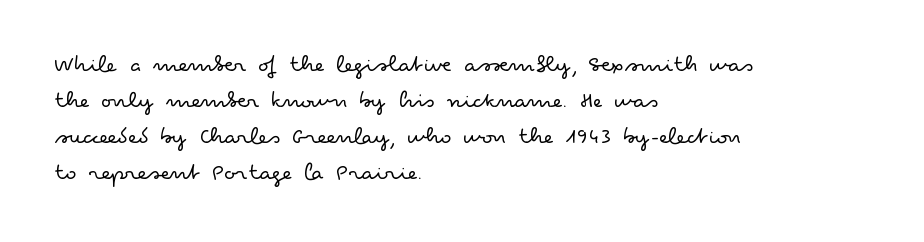
{"italic": "no", "bold": "no", "underline": "no", "align": "left", "line_spacing": "normal", "line_spacing_ratio": 1.44, "letter_spacing": "normal", "letter_spacing_em": 0.0, "glyph_px": 25}
